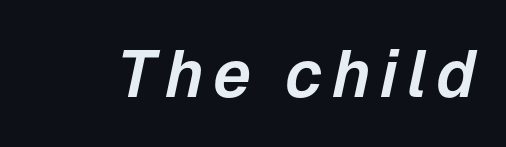
Q: Is the text italic (slanted)? A: Yes, it leans right by about 12 degrees.
Q: Is the text underlined? A: No.
Q: Width (condensed, normal, or wide)? A: Normal.
Q: Stroke contrast? A: Low.
Q: x-height? A: Medium.
Q: Monospaced? A: No.
